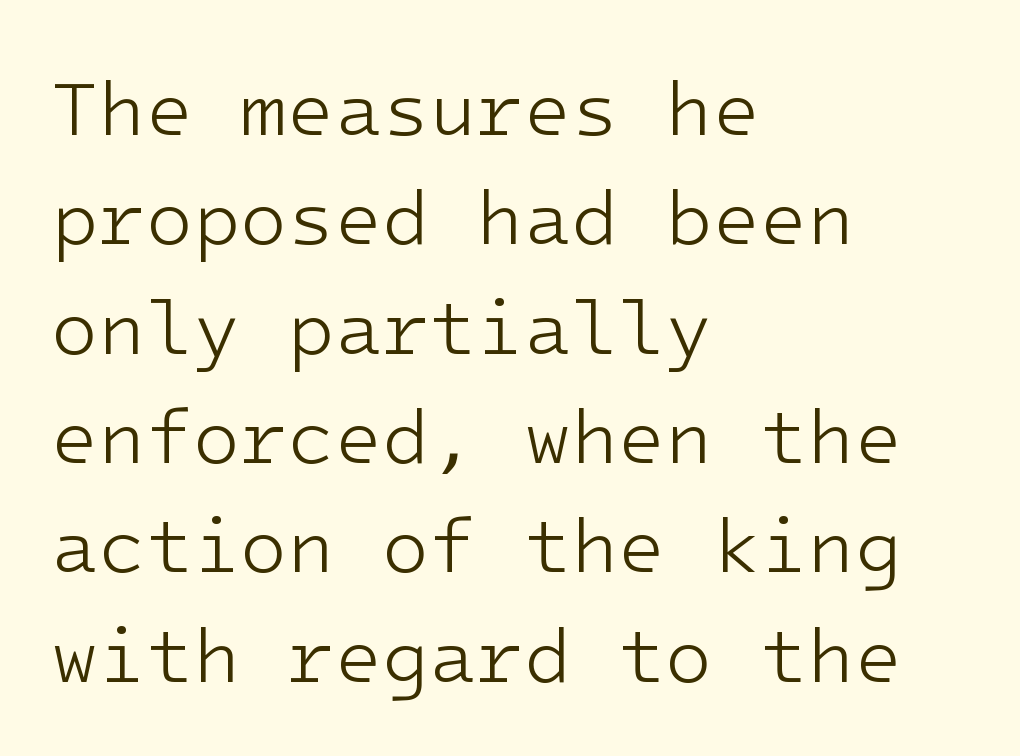
The image shows 77 px light sans-serif type, upright; set left-aligned, normal line spacing (1.42x), normal letter spacing, not underlined; low stroke contrast and a medium x-height.
